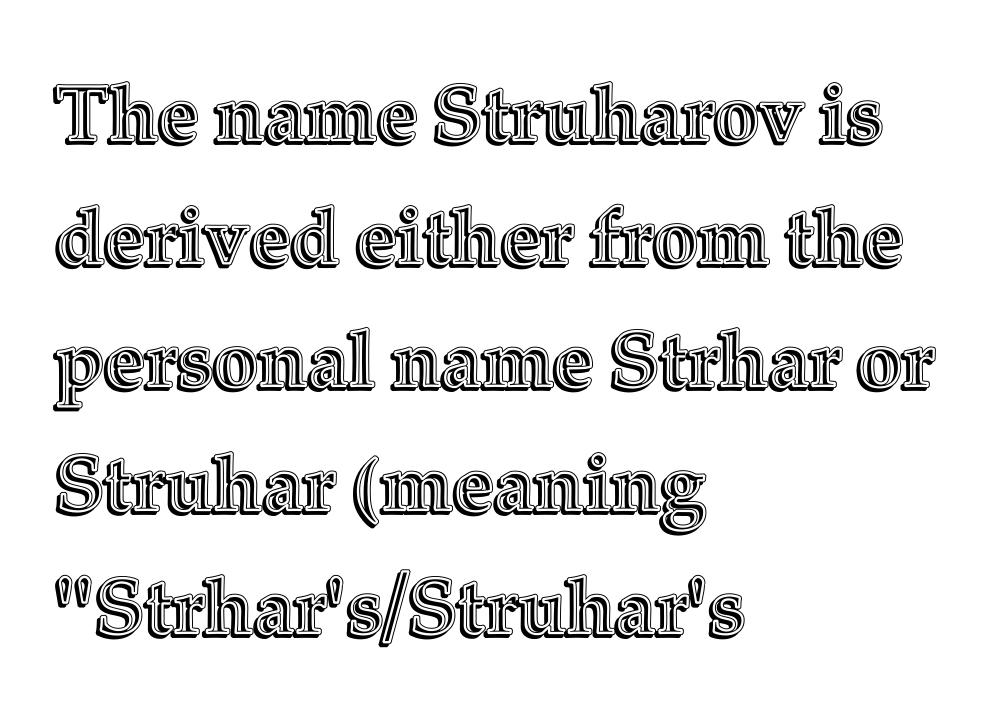
The setting favours the left margin, as ordinary paragraphs usually do. Successive baselines arrive at the customary interval. In terms of letterspacing, this is plain default setting. Do the characters align in a grid? No, the font is proportional.
